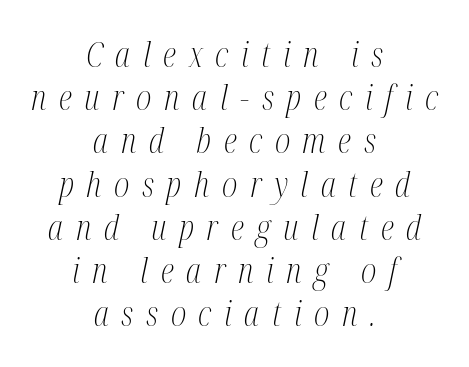
Q: Is the text bold? A: No.
Q: Is the text italic (slanted)? A: Yes, it leans right by about 12 degrees.
Q: Is the typeface a serif or a sans-serif typeface? A: Serif.
Q: Is the text underlined? A: No.
Q: How is the paragraph aligned? A: Centered.
Q: Is the spacing between letters normal or unusually wide? A: Unusually wide.
Q: Is the spacing between lines tight, normal or loose? A: Normal.
Q: Width (condensed, normal, or wide)? A: Condensed.
Q: Stroke contrast? A: Medium.
Q: x-height? A: Medium.
Q: Monospaced? A: No.
